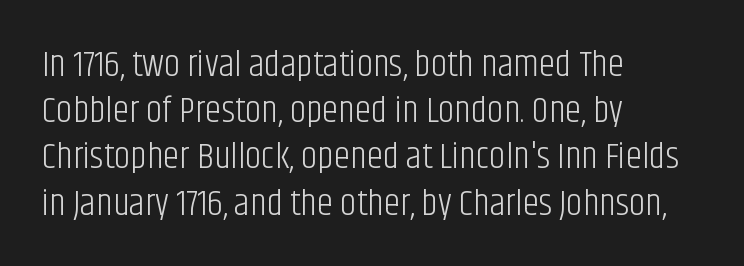
The image shows 37 px light, condensed sans-serif type, upright; set left-aligned, normal line spacing (1.25x), normal letter spacing, not underlined; low stroke contrast and a large x-height.
